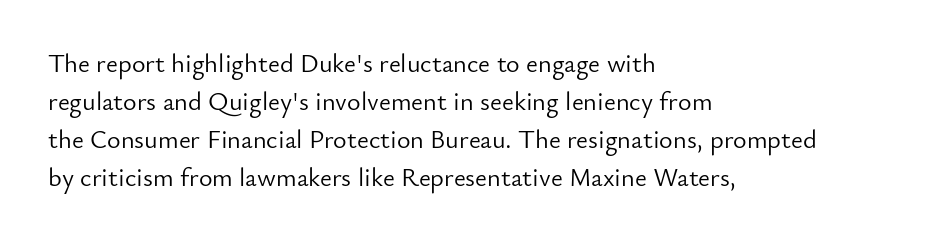
The image shows 26 px text type, upright; set left-aligned, normal line spacing (1.46x), normal letter spacing, not underlined.
